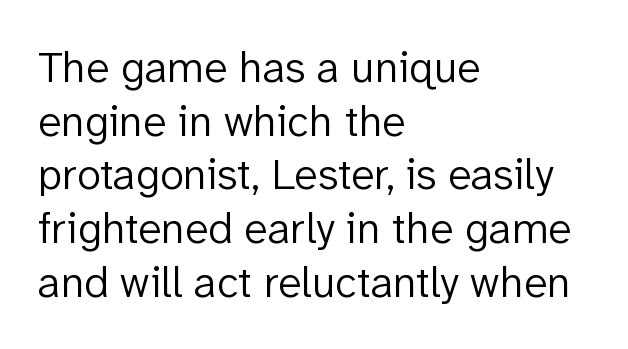
Q: Is the text bold? A: No.
Q: Is the text italic (slanted)? A: No, it is upright.
Q: Is the typeface a serif or a sans-serif typeface? A: Sans-serif.
Q: Is the text underlined? A: No.
Q: How is the paragraph aligned? A: Left-aligned.
Q: Is the spacing between letters normal or unusually wide? A: Normal.
Q: Width (condensed, normal, or wide)? A: Normal.
Q: Stroke contrast? A: Low.
Q: x-height? A: Medium.
Q: Monospaced? A: No.
